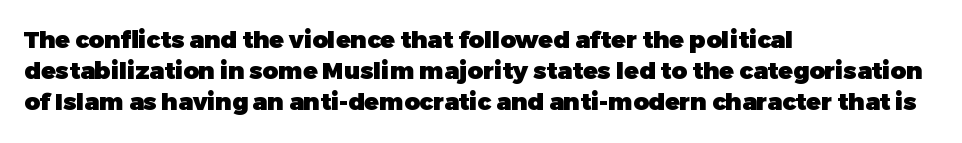
If you measured baseline to baseline, you'd find a middling distance. The specimen reads as upright at a glance. Glyph-to-glyph distance matches everyday printed text. Heavy, bold letterforms. Each row of text sits above clean, open space.
